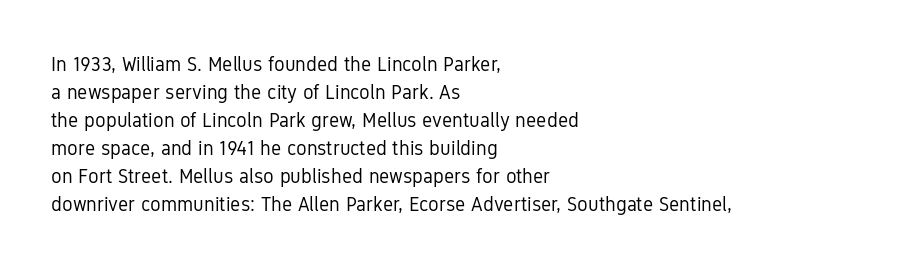
{"italic": "no", "bold": "no", "underline": "no", "align": "left", "line_spacing": "normal", "line_spacing_ratio": 1.4, "letter_spacing": "normal", "letter_spacing_em": 0.0, "glyph_px": 20}
